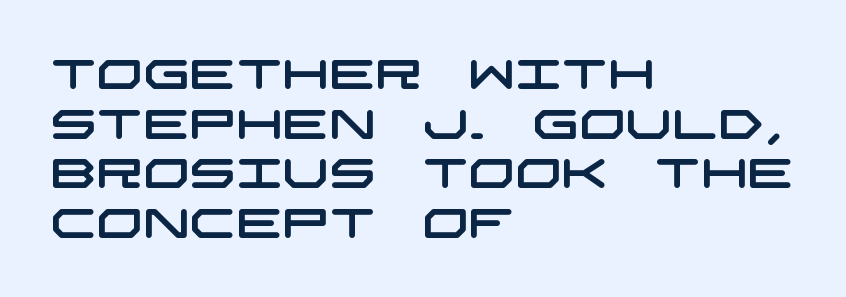
The image shows 41 px wide sans-serif type; set left-aligned, line spacing 1.21x, normal letter spacing, not underlined; low stroke contrast and a large x-height.
